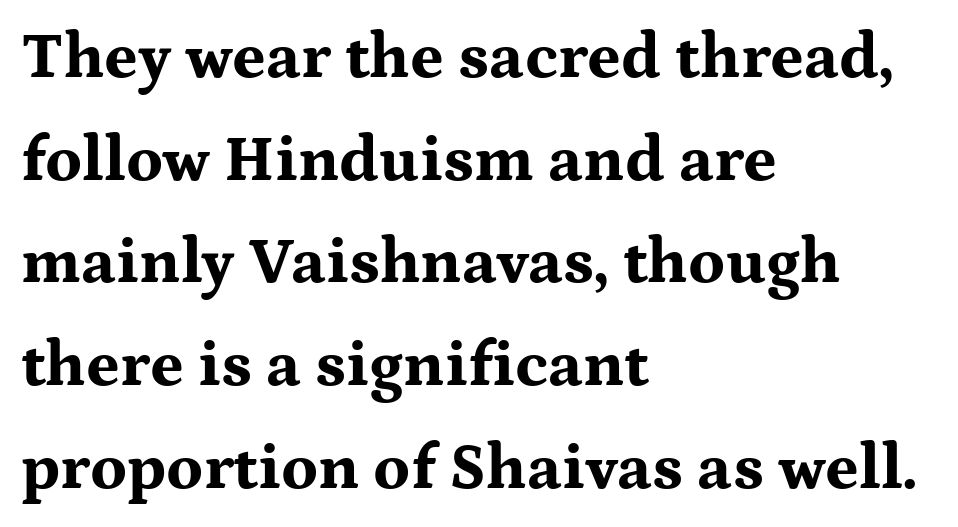
{"serif": "yes", "italic": "no", "bold": "yes", "weight": "bold", "width": "wide", "stroke_contrast": "medium", "x_height": "medium", "monospaced": "no", "underline": "no", "align": "left", "line_spacing": "normal", "line_spacing_ratio": 1.58, "letter_spacing": "normal", "letter_spacing_em": 0.0, "glyph_px": 65}
